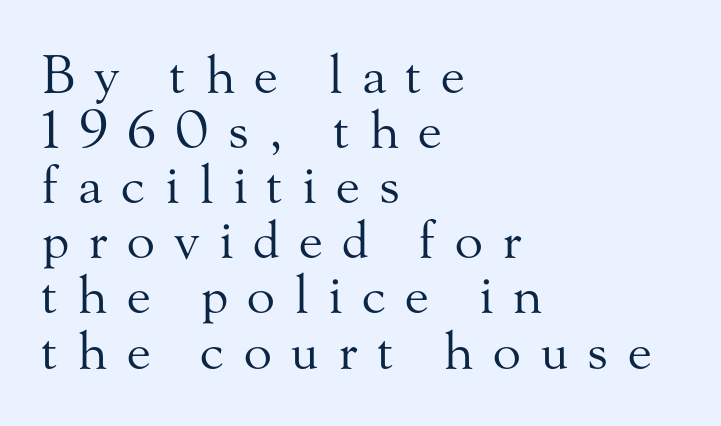
Q: Is the text bold? A: No.
Q: Is the text italic (slanted)? A: No, it is upright.
Q: Is the typeface a serif or a sans-serif typeface? A: Serif.
Q: Is the text underlined? A: No.
Q: How is the paragraph aligned? A: Left-aligned.
Q: Is the spacing between letters normal or unusually wide? A: Unusually wide.
Q: Is the spacing between lines tight, normal or loose? A: Tight.
Q: Width (condensed, normal, or wide)? A: Normal.
Q: Stroke contrast? A: Medium.
Q: x-height? A: Small.
Q: Monospaced? A: No.
